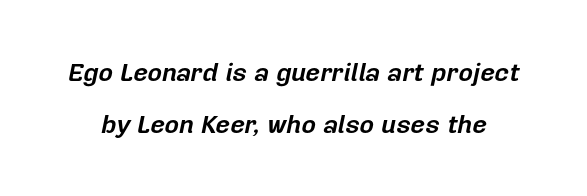
The image shows 25 px bold type, italic (leaning right); set loose line spacing (2.07x), normal letter spacing, not underlined.
